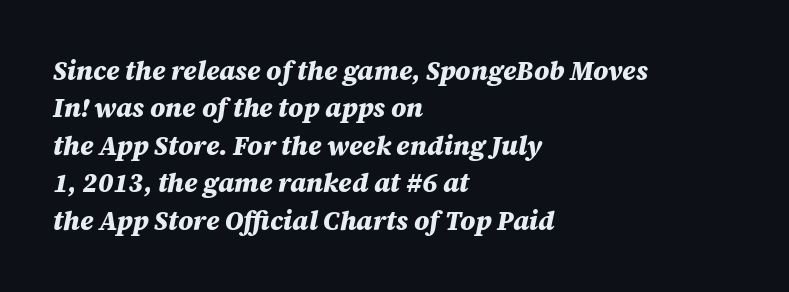
Visually the block forms a straight wall on the left and a jagged coastline on the right. In terms of leading, this rendering sits right in the middle. Letters rest on an invisible, unmarked baseline. If you drew a line through each stem, it would be angled. Inter-character spacing is left at the font's built-in metrics. Students, this is bold: see how much ink each stroke carries.
